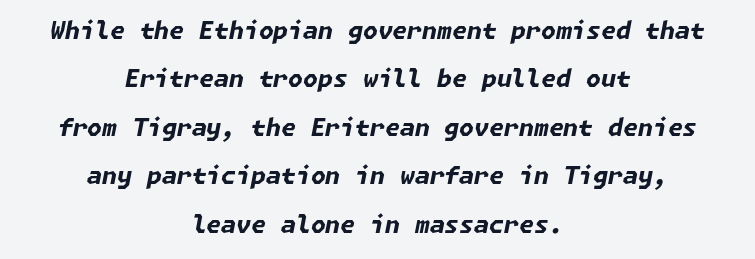
The image shows 24 px bold type, italic (leaning right); set centered, loose line spacing (2.02x), normal letter spacing, not underlined.
